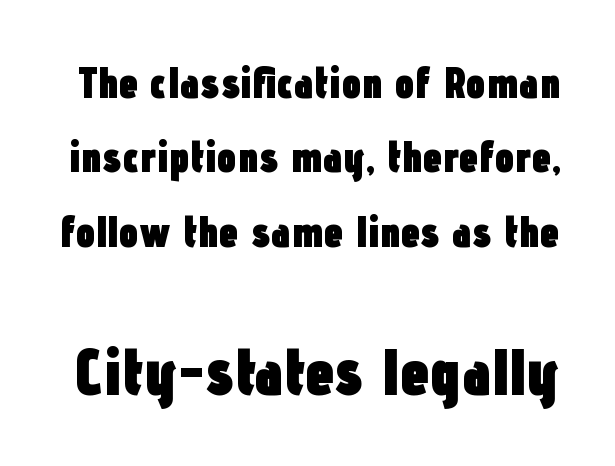
The face used here is proportionally spaced, like ordinary book or web type. You'd pick this weight for a headline — it's a proper bold. Compare the two chunks: the lower has the greater cap height. A typesetter would label this face a sans.
